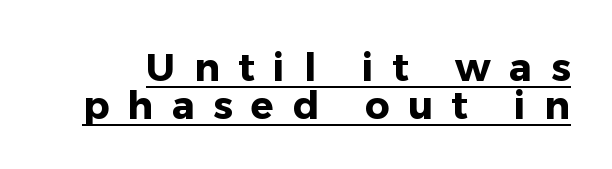
{"serif": "no", "italic": "no", "bold": "yes", "weight": "heavy", "width": "normal", "stroke_contrast": "low", "x_height": "medium", "monospaced": "no", "underline": "yes", "line_spacing": "tight", "line_spacing_ratio": 1.0, "letter_spacing": "wide", "letter_spacing_em": 0.49, "glyph_px": 38}
